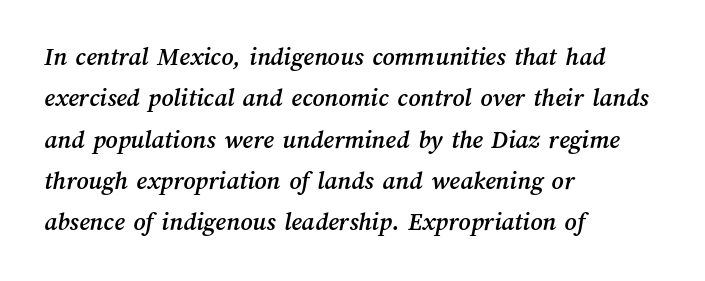
Q: Is the text underlined? A: No.
Q: How is the paragraph aligned? A: Left-aligned.
Q: Is the spacing between letters normal or unusually wide? A: Normal.
Q: Is the spacing between lines tight, normal or loose? A: Normal.
